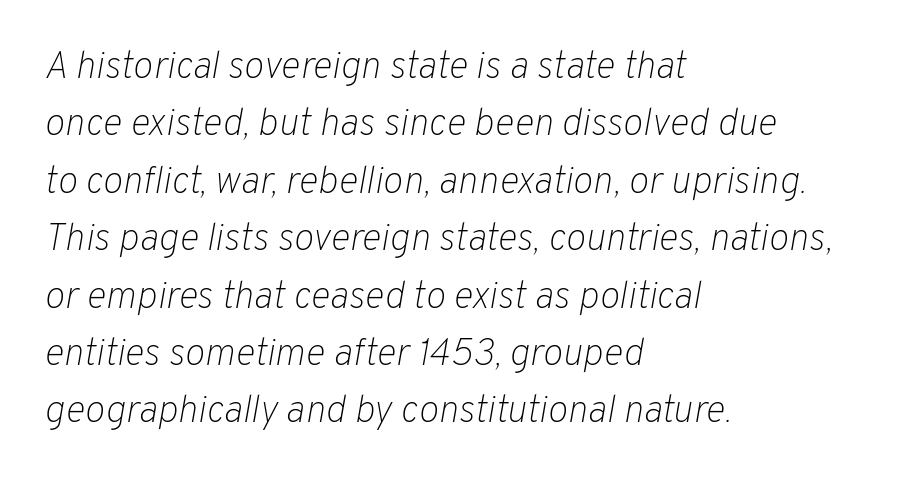
{"italic": "yes", "lean": "right", "slant_degrees": 10, "bold": "no", "weight": "light", "width": "normal", "stroke_contrast": "low", "x_height": "medium", "monospaced": "no", "underline": "no", "align": "left", "line_spacing": "normal", "line_spacing_ratio": 1.51, "letter_spacing": "normal", "letter_spacing_em": 0.0, "glyph_px": 38}
